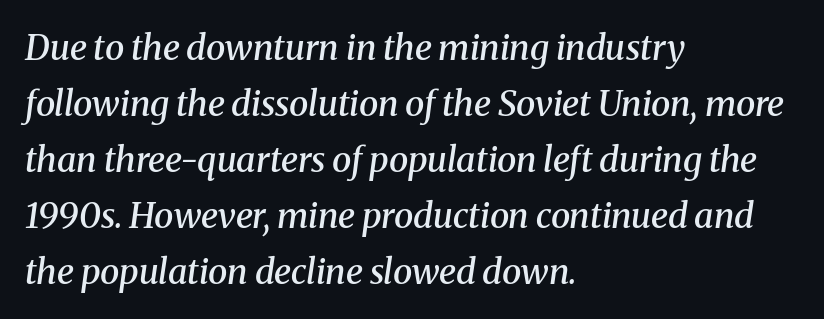
There's an unmistakable incline to the writing here. Each glyph is drawn with semibold strokes, heavier than normal yet not fully bold. Visually the block forms a straight wall on the left and a jagged coastline on the right. Words appear dense and cohesive because spacing is normal.
